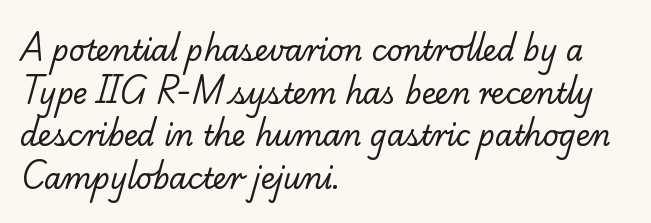
Q: Is the text bold? A: No.
Q: Is the text underlined? A: No.
Q: How is the paragraph aligned? A: Left-aligned.
Q: Is the spacing between letters normal or unusually wide? A: Normal.
Q: Is the spacing between lines tight, normal or loose? A: Normal.
Q: Width (condensed, normal, or wide)? A: Normal.
Q: Stroke contrast? A: Low.
Q: x-height? A: Small.
Q: Monospaced? A: No.
